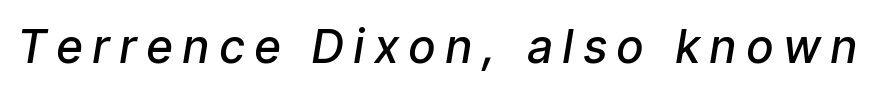
{"italic": "yes", "lean": "right", "slant_degrees": 9, "bold": "semi", "weight": "semibold", "width": "condensed", "stroke_contrast": "low", "x_height": "medium", "monospaced": "no", "underline": "no", "letter_spacing": "wide", "letter_spacing_em": 0.24, "glyph_px": 46}
